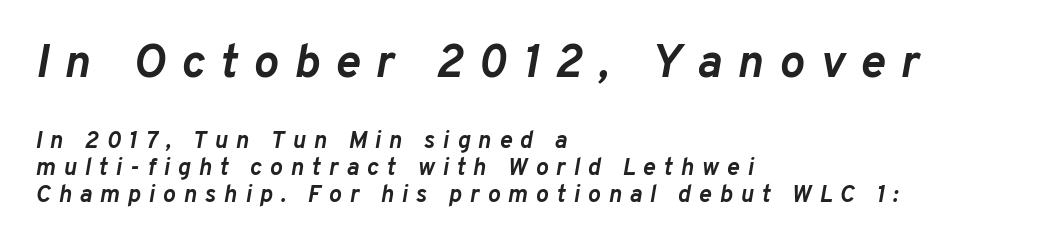
These lines are rendered in a variable-pitch font. Rendered with sloped, italic letterforms. The gaps between neighbouring characters are conspicuously large. Honestly, the rows look squashed on top of each other.
